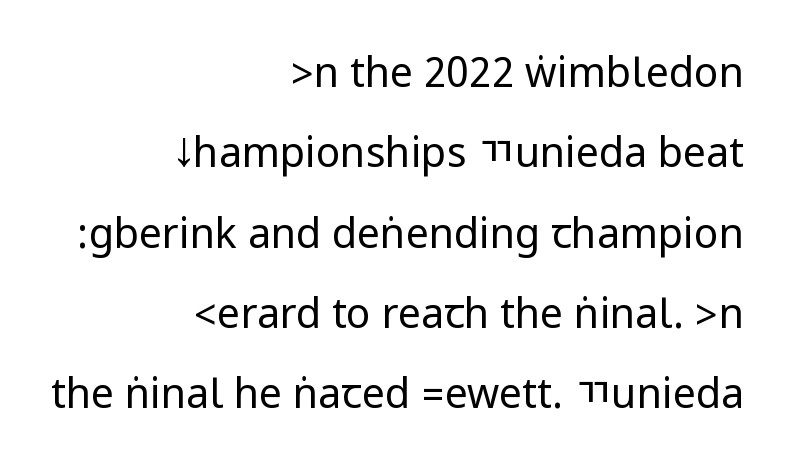
{"serif": "no", "italic": "no", "bold": "no", "weight": "regular", "width": "condensed", "stroke_contrast": "low", "underline": "no", "align": "right", "line_spacing": "loose", "line_spacing_ratio": 1.96, "letter_spacing": "normal", "letter_spacing_em": 0.0, "glyph_px": 41}
